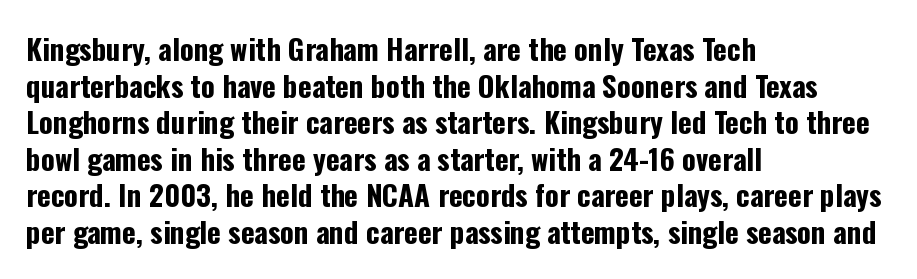
Q: Is the text bold? A: Yes.
Q: Is the text italic (slanted)? A: No, it is upright.
Q: Is the typeface a serif or a sans-serif typeface? A: Sans-serif.
Q: Is the text underlined? A: No.
Q: How is the paragraph aligned? A: Left-aligned.
Q: Is the spacing between letters normal or unusually wide? A: Normal.
Q: Is the spacing between lines tight, normal or loose? A: Normal.
Q: Width (condensed, normal, or wide)? A: Condensed.
Q: Stroke contrast? A: Low.
Q: x-height? A: Medium.
Q: Monospaced? A: No.
